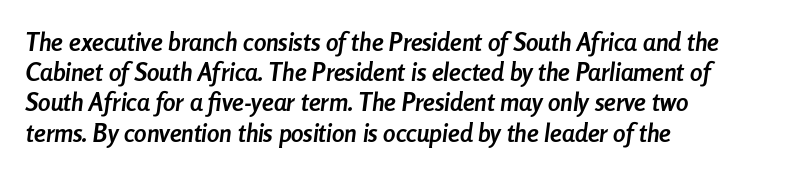
Q: Is the text bold? A: Yes.
Q: Is the text italic (slanted)? A: Yes, it leans right by about 8 degrees.
Q: Is the text underlined? A: No.
Q: How is the paragraph aligned? A: Left-aligned.
Q: Is the spacing between letters normal or unusually wide? A: Normal.
